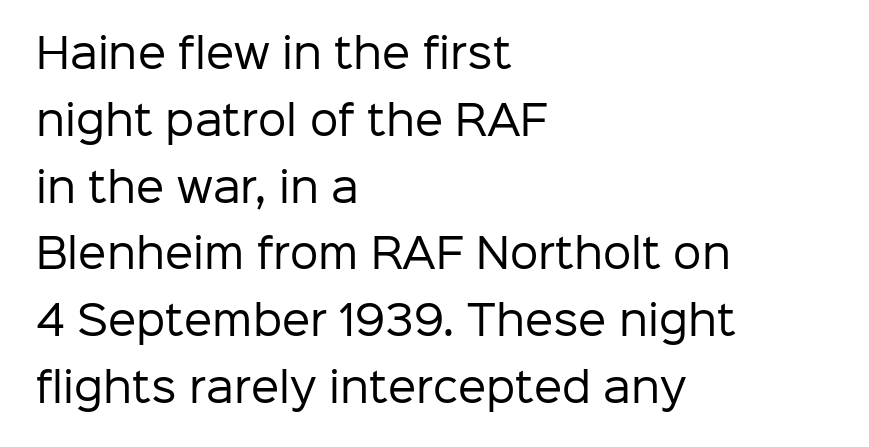
{"serif": "no", "italic": "no", "bold": "no", "weight": "regular", "width": "normal", "stroke_contrast": "low", "x_height": "medium", "monospaced": "no", "underline": "no", "align": "left", "line_spacing": "normal", "line_spacing_ratio": 1.67, "letter_spacing": "normal", "letter_spacing_em": 0.0, "glyph_px": 40}
